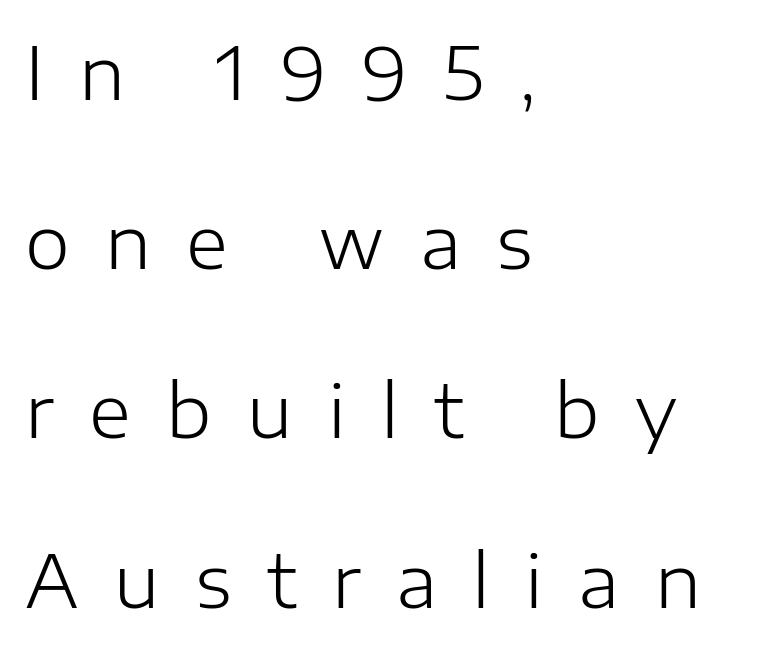
{"serif": "no", "italic": "no", "bold": "no", "weight": "light", "width": "normal", "stroke_contrast": "low", "x_height": "medium", "monospaced": "no", "underline": "no", "align": "left", "line_spacing": "loose", "line_spacing_ratio": 2.35, "letter_spacing": "wide", "letter_spacing_em": 0.49, "glyph_px": 72}
